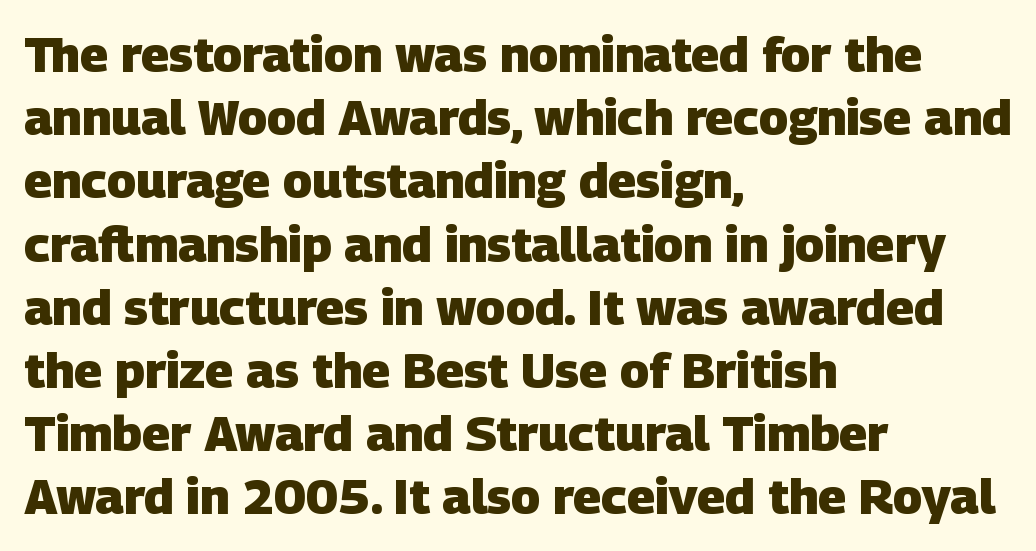
{"serif": "no", "bold": "yes", "weight": "heavy", "width": "normal", "stroke_contrast": "low", "x_height": "large", "monospaced": "no", "underline": "no", "align": "left", "line_spacing": "normal", "line_spacing_ratio": 1.29, "letter_spacing": "normal", "letter_spacing_em": 0.0, "glyph_px": 49}
